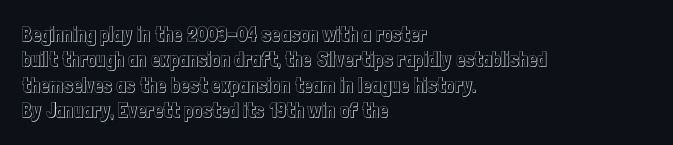
Layout note: lines flush left. The zone under the glyphs is completely vacant. The gaps between neighbouring characters are ordinary and unremarkable. Ascenders rise straight up at ninety degrees. Leading matches the norm, producing a regular column.
